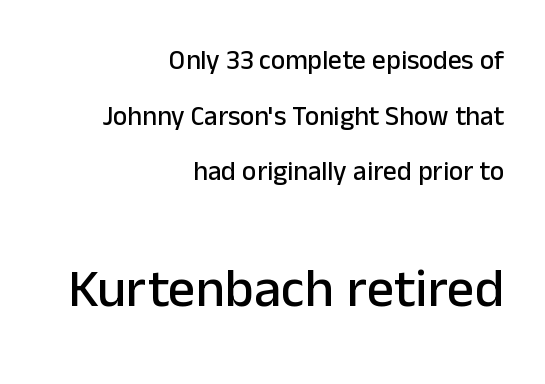
The image shows 54 px sans-serif type, upright; set right-aligned, loose line spacing (2.06x), normal letter spacing, not underlined; the second (bottom) block is 2.0x larger; low stroke contrast and a medium x-height.
